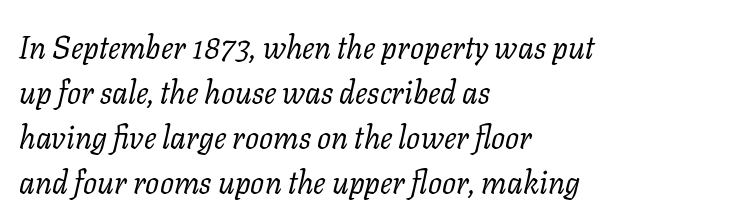
Q: Is the text bold? A: No.
Q: Is the text italic (slanted)? A: Yes, it leans right by about 11 degrees.
Q: Is the typeface a serif or a sans-serif typeface? A: Serif.
Q: Is the text underlined? A: No.
Q: How is the paragraph aligned? A: Left-aligned.
Q: Is the spacing between letters normal or unusually wide? A: Normal.
Q: Is the spacing between lines tight, normal or loose? A: Normal.
Q: Width (condensed, normal, or wide)? A: Normal.
Q: Stroke contrast? A: Low.
Q: x-height? A: Medium.
Q: Monospaced? A: No.
